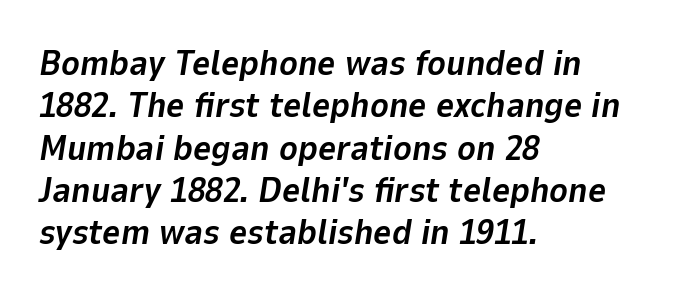
{"italic": "yes", "lean": "right", "slant_degrees": 9, "bold": "yes", "weight": "bold", "width": "normal", "stroke_contrast": "low", "x_height": "medium", "monospaced": "no", "underline": "no", "align": "left", "line_spacing_ratio": 1.21, "letter_spacing": "normal", "letter_spacing_em": 0.0, "glyph_px": 35}
